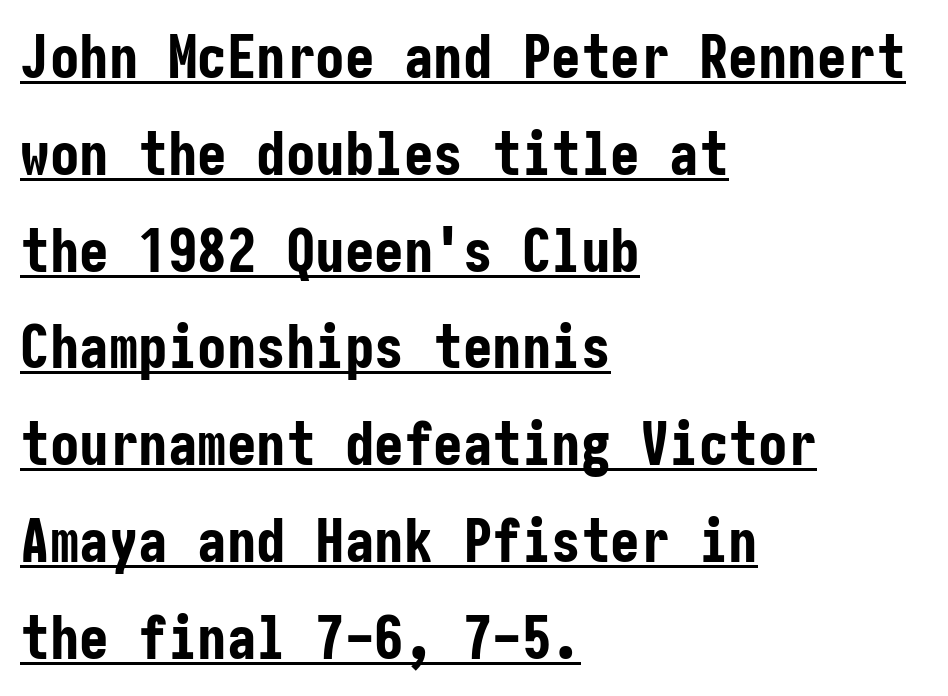
Q: Is the text bold? A: Yes.
Q: Is the text italic (slanted)? A: No, it is upright.
Q: Is the typeface a serif or a sans-serif typeface? A: Sans-serif.
Q: Is the text underlined? A: Yes.
Q: How is the paragraph aligned? A: Left-aligned.
Q: Is the spacing between letters normal or unusually wide? A: Normal.
Q: Is the spacing between lines tight, normal or loose? A: Normal.
Q: Width (condensed, normal, or wide)? A: Condensed.
Q: Stroke contrast? A: Low.
Q: x-height? A: Medium.
